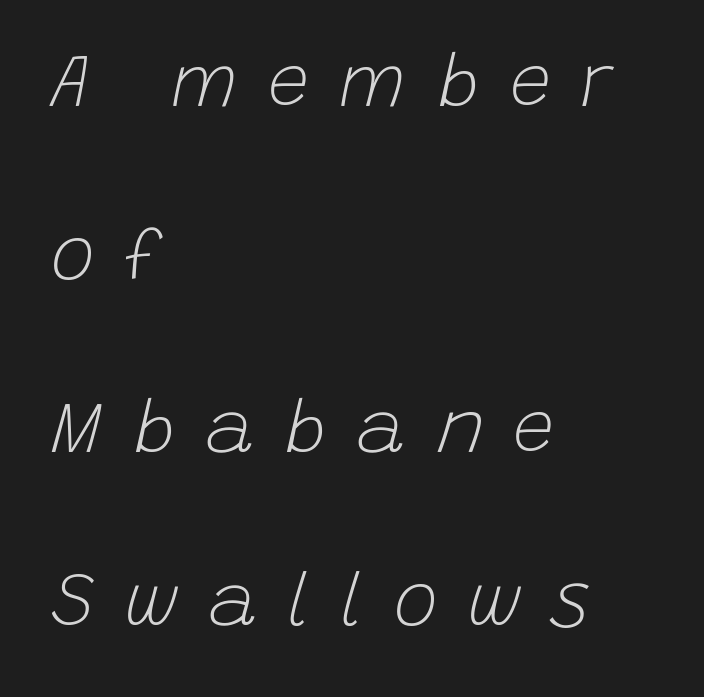
The image shows 74 px light type, italic (leaning right); set left-aligned, loose line spacing (2.34x), unusually wide letter spacing (+0.4 em), not underlined; low stroke contrast and a large x-height.
